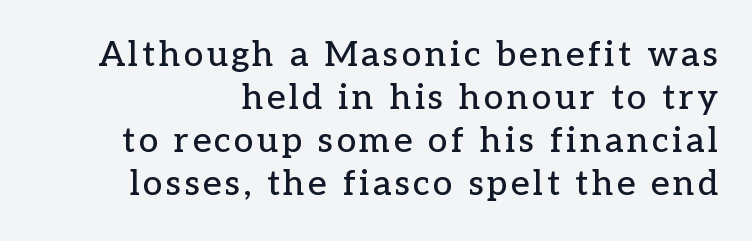
Q: Is the text italic (slanted)? A: No, it is upright.
Q: Is the typeface a serif or a sans-serif typeface? A: Serif.
Q: Is the text underlined? A: No.
Q: How is the paragraph aligned? A: Right-aligned.
Q: Width (condensed, normal, or wide)? A: Normal.
Q: Stroke contrast? A: Low.
Q: x-height? A: Medium.
Q: Monospaced? A: No.
